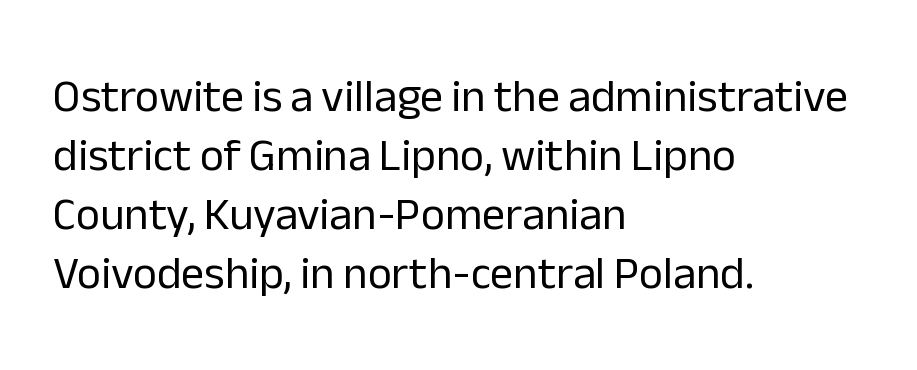
Designer's note — italics off, roman on. The leading is moderate, giving the passage an even texture. These lines are rendered in a variable-pitch font. Heft: none added — not bold. The passage shown is typeset with a sans-serif family. The foot of each line stays bare and open.
